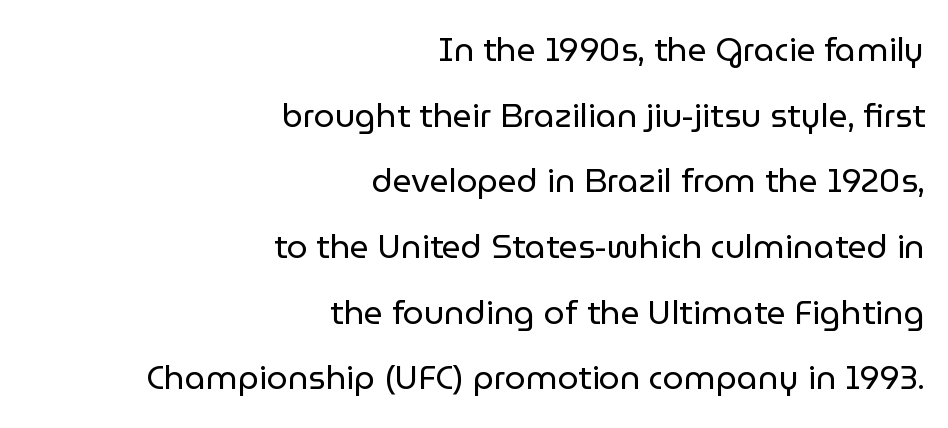
{"serif": "no", "italic": "no", "bold": "no", "weight": "regular", "width": "normal", "stroke_contrast": "low", "x_height": "medium", "monospaced": "no", "underline": "no", "align": "right", "line_spacing": "loose", "line_spacing_ratio": 1.99, "letter_spacing": "normal", "letter_spacing_em": 0.0, "glyph_px": 33}
